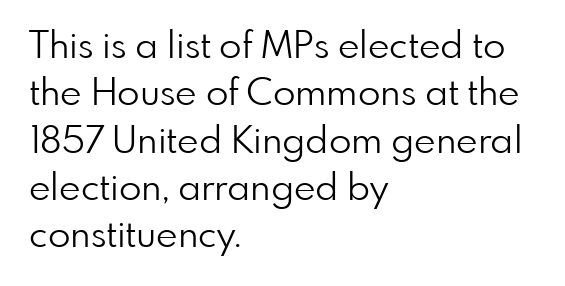
Q: Is the text bold? A: No.
Q: Is the text italic (slanted)? A: No, it is upright.
Q: Is the typeface a serif or a sans-serif typeface? A: Sans-serif.
Q: Is the text underlined? A: No.
Q: How is the paragraph aligned? A: Left-aligned.
Q: Is the spacing between letters normal or unusually wide? A: Normal.
Q: Is the spacing between lines tight, normal or loose? A: Normal.
Q: Width (condensed, normal, or wide)? A: Normal.
Q: Stroke contrast? A: Low.
Q: x-height? A: Small.
Q: Monospaced? A: No.
